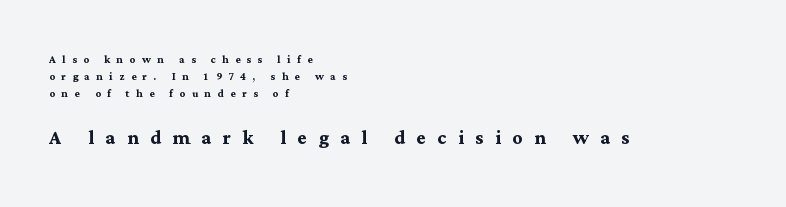
Q: Is the text bold? A: Yes.
Q: Is the text italic (slanted)? A: No, it is upright.
Q: Is the text underlined? A: No.
Q: How is the paragraph aligned? A: Left-aligned.
Q: Is the spacing between letters normal or unusually wide? A: Unusually wide.
Q: Which block of text is set in a larger size, the first (top) or the second (bottom)? A: The second (bottom) one.
